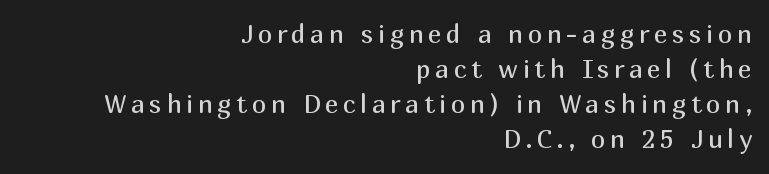
{"italic": "no", "bold": "no", "underline": "no", "align": "right", "line_spacing": "normal", "line_spacing_ratio": 1.35, "glyph_px": 26}
